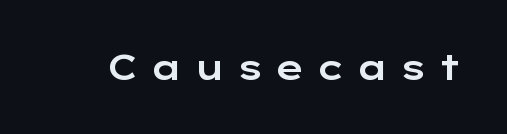
Q: Is the text italic (slanted)? A: No, it is upright.
Q: Is the typeface a serif or a sans-serif typeface? A: Sans-serif.
Q: Is the text underlined? A: No.
Q: Is the spacing between letters normal or unusually wide? A: Unusually wide.
Q: Width (condensed, normal, or wide)? A: Wide.
Q: Stroke contrast? A: Low.
Q: x-height? A: Medium.
Q: Monospaced? A: No.
